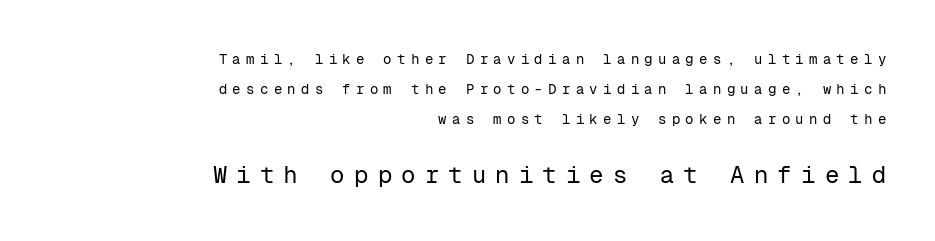
The space between consecutive lines is lavish. Compared with a typical body face, this is equally light or lighter still. Compared with typical body copy, the letter spacing here is much looser. Words float on clear page, feet unadorned. When letters stand straight like this, we call the style roman or upright. Caption: upper text group reduced, lower text group enlarged.
